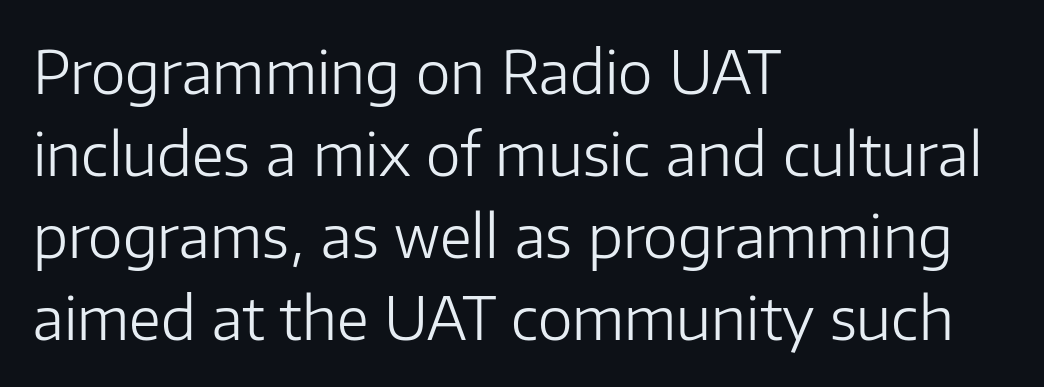
{"serif": "no", "italic": "no", "bold": "no", "weight": "light", "width": "normal", "stroke_contrast": "low", "x_height": "medium", "monospaced": "no", "underline": "no", "align": "left", "line_spacing": "normal", "line_spacing_ratio": 1.39, "letter_spacing": "normal", "letter_spacing_em": 0.0, "glyph_px": 59}
